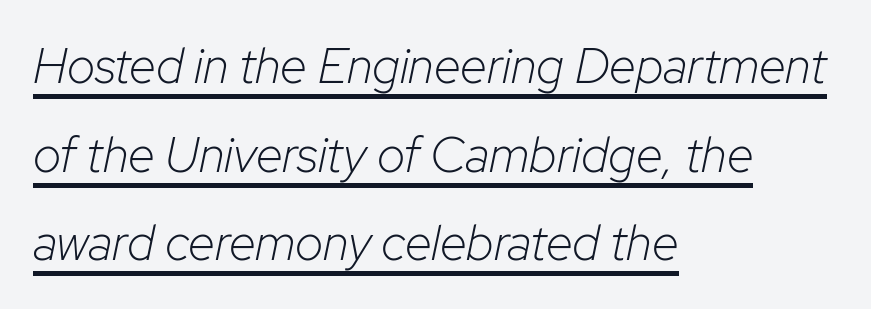
{"italic": "yes", "lean": "right", "slant_degrees": 12, "bold": "no", "weight": "light", "width": "normal", "stroke_contrast": "low", "x_height": "medium", "monospaced": "no", "underline": "yes", "align": "left", "line_spacing_ratio": 1.81, "letter_spacing": "normal", "letter_spacing_em": 0.0, "glyph_px": 49}
